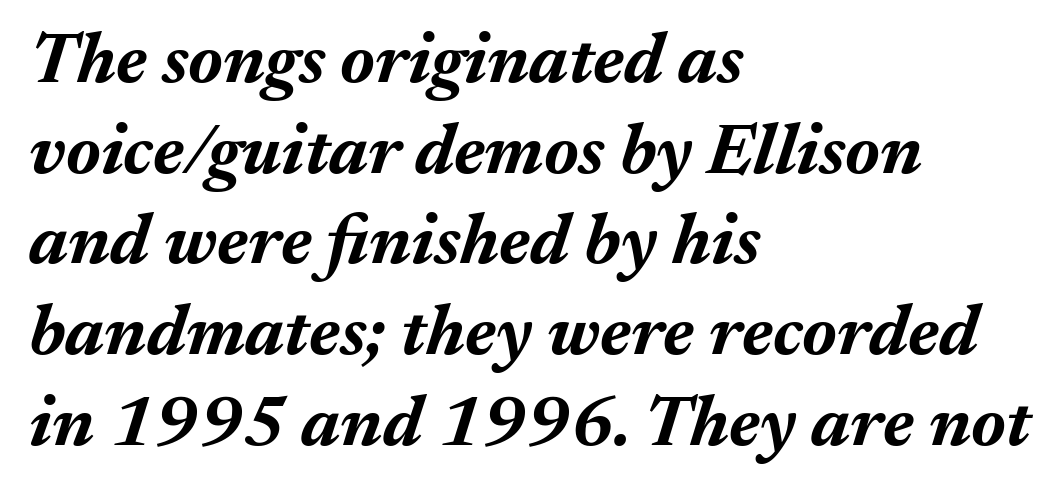
Q: Is the text bold? A: Yes.
Q: Is the text italic (slanted)? A: Yes, it leans right by about 17 degrees.
Q: Is the text underlined? A: No.
Q: How is the paragraph aligned? A: Left-aligned.
Q: Is the spacing between letters normal or unusually wide? A: Normal.
Q: Is the spacing between lines tight, normal or loose? A: Normal.
Q: Width (condensed, normal, or wide)? A: Normal.
Q: Stroke contrast? A: Medium.
Q: x-height? A: Medium.
Q: Monospaced? A: No.
